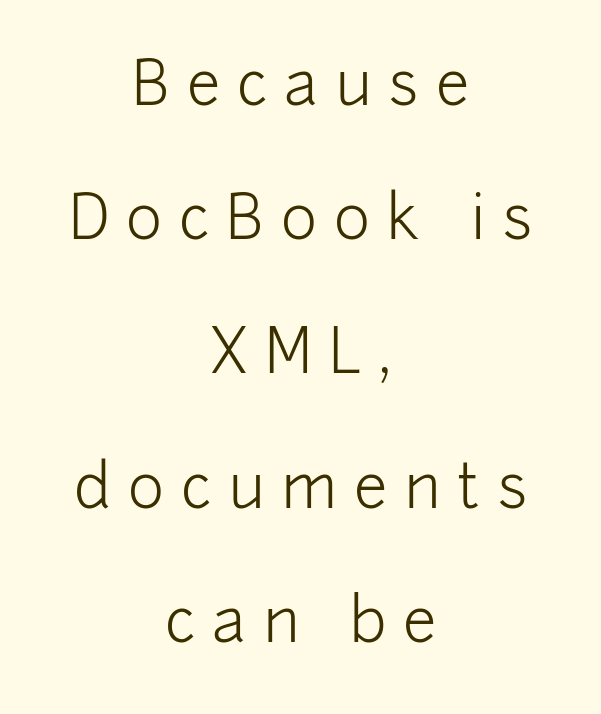
The image shows 61 px light sans-serif type, upright; set centered, loose line spacing (2.2x), unusually wide letter spacing (+0.28 em), not underlined; low stroke contrast and a medium x-height.
